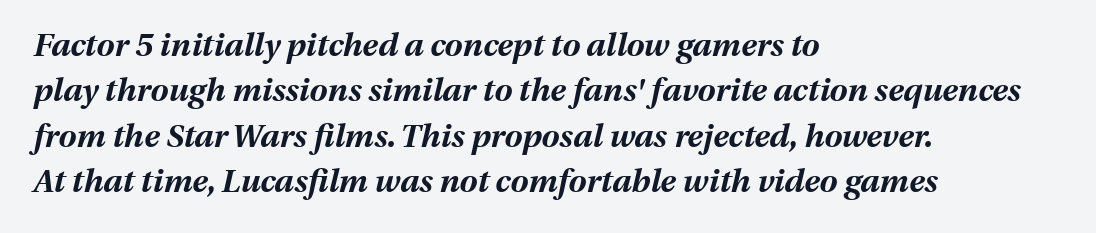
Q: Is the text bold? A: Yes.
Q: Is the text italic (slanted)? A: Yes, it leans right by about 13 degrees.
Q: Is the text underlined? A: No.
Q: How is the paragraph aligned? A: Left-aligned.
Q: Is the spacing between letters normal or unusually wide? A: Normal.
Q: Is the spacing between lines tight, normal or loose? A: Normal.
Q: Width (condensed, normal, or wide)? A: Normal.
Q: Stroke contrast? A: Medium.
Q: x-height? A: Medium.
Q: Monospaced? A: No.
